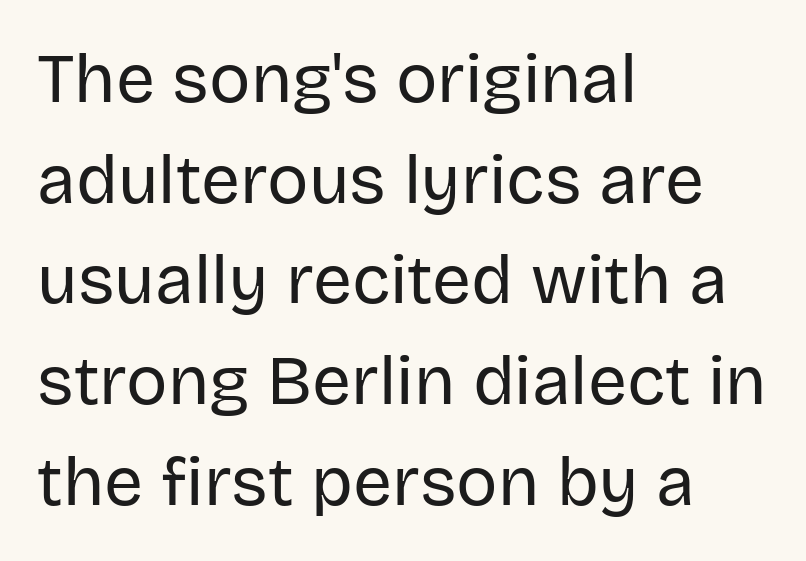
Q: Is the text bold? A: No.
Q: Is the text italic (slanted)? A: No, it is upright.
Q: Is the typeface a serif or a sans-serif typeface? A: Sans-serif.
Q: Is the text underlined? A: No.
Q: How is the paragraph aligned? A: Left-aligned.
Q: Is the spacing between letters normal or unusually wide? A: Normal.
Q: Is the spacing between lines tight, normal or loose? A: Normal.
Q: Width (condensed, normal, or wide)? A: Normal.
Q: Stroke contrast? A: Low.
Q: x-height? A: Large.
Q: Monospaced? A: No.
